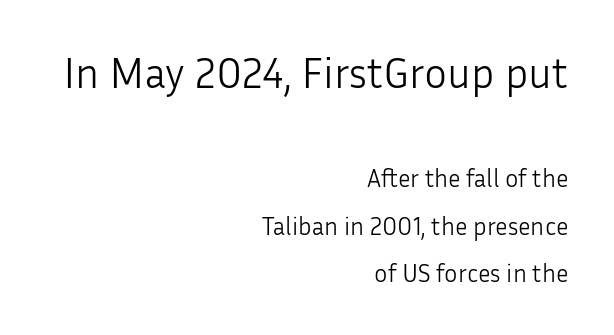
{"serif": "no", "italic": "no", "bold": "no", "weight": "light", "width": "normal", "stroke_contrast": "low", "x_height": "medium", "monospaced": "no", "underline": "no", "align": "right", "line_spacing": "loose", "line_spacing_ratio": 1.9, "letter_spacing": "normal", "letter_spacing_em": 0.0, "larger_block": "first", "size_ratio": 1.72, "glyph_px": 43}
